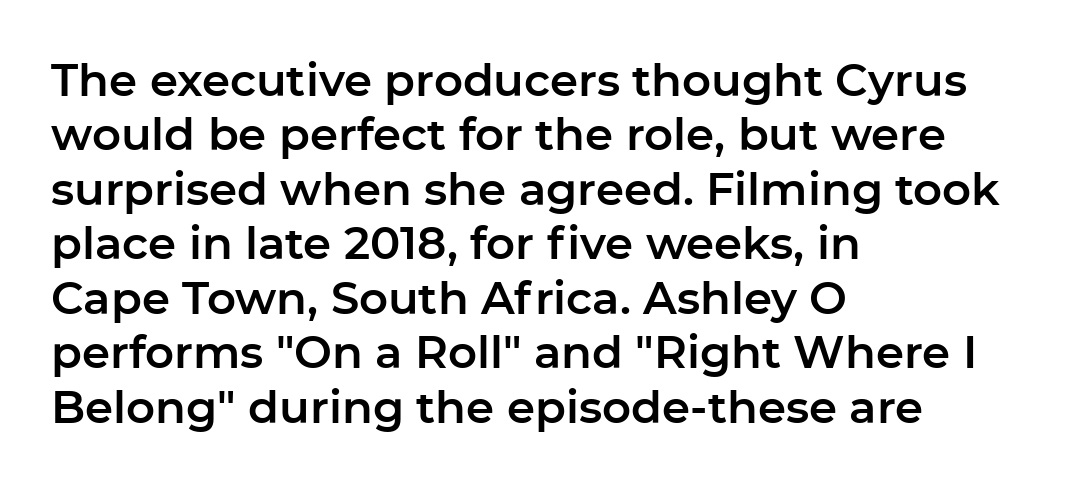
The face used here is proportionally spaced, like ordinary book or web type. Classification — sans serif. Posture: straight, roman, zero tilt. Compared with typical body copy, the letter spacing here is the same. Anything drawn beneath the words? Only blank space. Reading down the block, your eye returns to a fixed left position each line.
